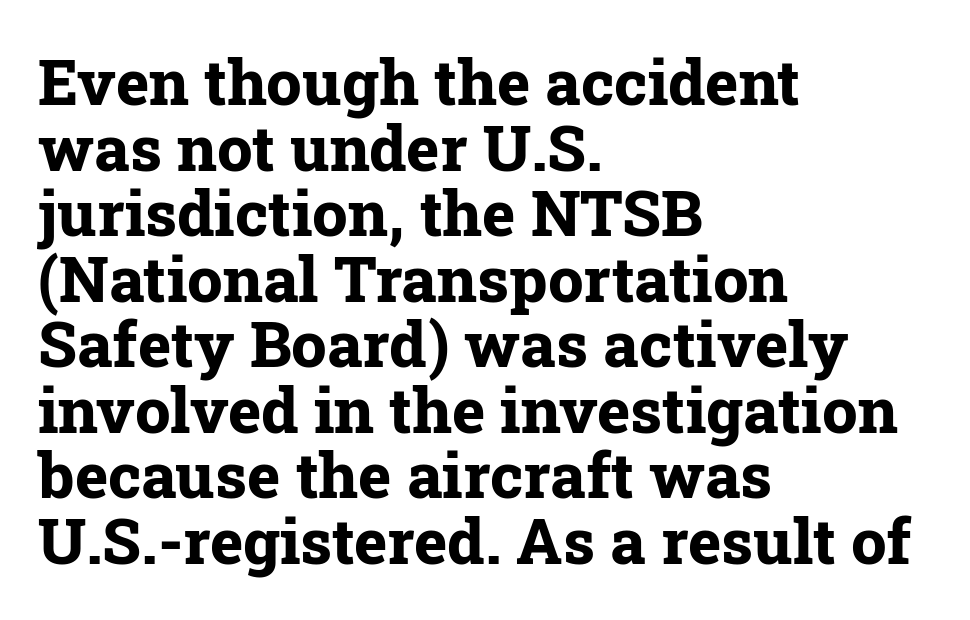
Q: Is the text bold? A: Yes.
Q: Is the text italic (slanted)? A: No, it is upright.
Q: Is the typeface a serif or a sans-serif typeface? A: Serif.
Q: Is the text underlined? A: No.
Q: How is the paragraph aligned? A: Left-aligned.
Q: Is the spacing between letters normal or unusually wide? A: Normal.
Q: Is the spacing between lines tight, normal or loose? A: Tight.
Q: Width (condensed, normal, or wide)? A: Normal.
Q: Stroke contrast? A: Low.
Q: x-height? A: Medium.
Q: Monospaced? A: No.
